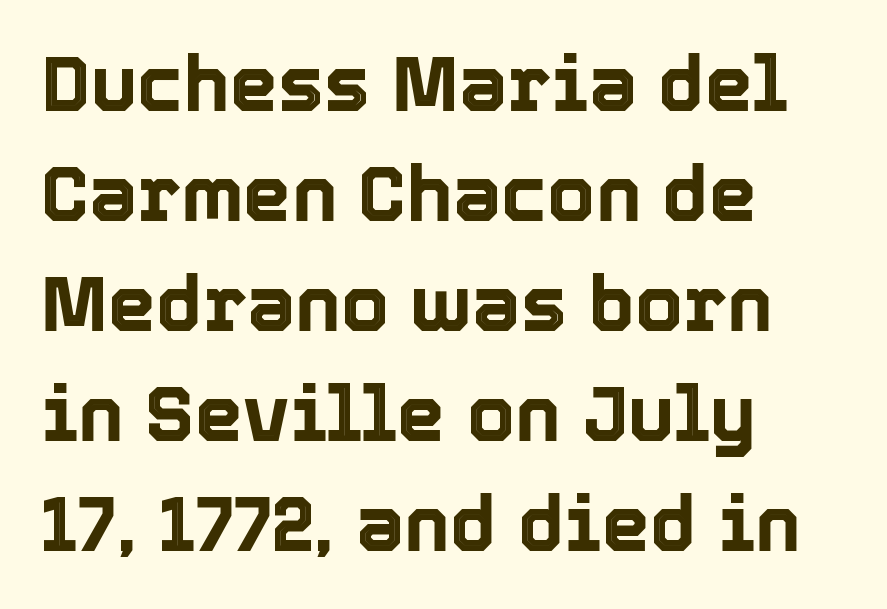
Q: Is the text italic (slanted)? A: No, it is upright.
Q: Is the text underlined? A: No.
Q: How is the paragraph aligned? A: Left-aligned.
Q: Is the spacing between letters normal or unusually wide? A: Normal.
Q: Is the spacing between lines tight, normal or loose? A: Normal.
Q: Width (condensed, normal, or wide)? A: Normal.
Q: x-height? A: Medium.
Q: Monospaced? A: No.
